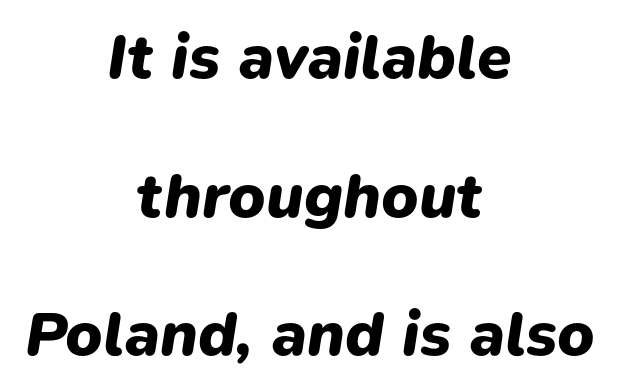
The rendering uses natural spacing where letterforms have individual widths. The letterforms sit shoulder to shoulder at normal distance. The rendering uses a large line-height, opening up the rows. As a designer I'd log this as weight 700, bold. Notice how the passage keeps no hard edge, just a central spine. Style check: oblique.
